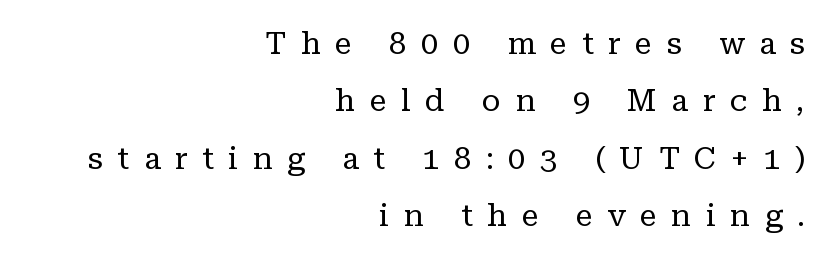
{"serif": "yes", "italic": "no", "bold": "no", "weight": "regular", "width": "normal", "stroke_contrast": "low", "x_height": "medium", "monospaced": "no", "underline": "no", "align": "right", "line_spacing_ratio": 1.85, "letter_spacing": "wide", "letter_spacing_em": 0.47, "glyph_px": 31}
